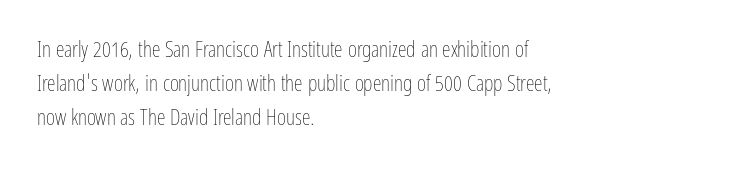
The image shows 22 px text type, upright; set left-aligned, normal line spacing (1.54x), normal letter spacing, not underlined.
